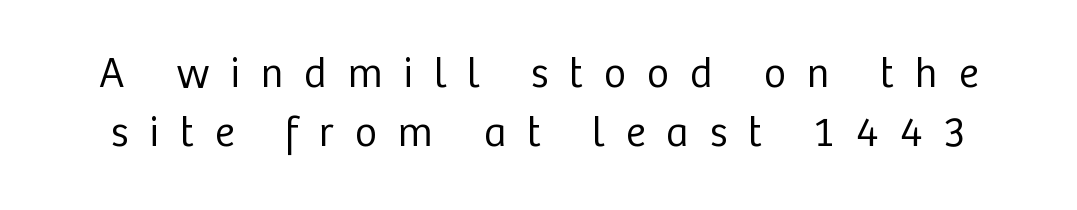
The image shows 42 px regular-weight sans-serif type, upright; set normal line spacing (1.41x), unusually wide letter spacing (+0.5 em), not underlined; low stroke contrast and a medium x-height.
